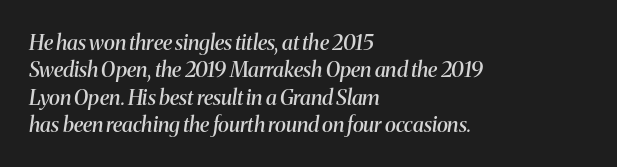
{"italic": "yes", "lean": "right", "slant_degrees": 8, "bold": "semi", "underline": "no", "align": "left", "line_spacing": "normal", "line_spacing_ratio": 1.3, "letter_spacing": "normal", "letter_spacing_em": 0.0, "glyph_px": 21}
